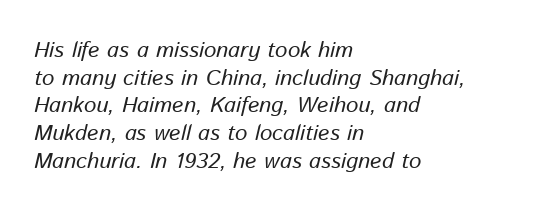
{"italic": "yes", "lean": "right", "slant_degrees": 13, "underline": "no", "align": "left", "line_spacing": "normal", "line_spacing_ratio": 1.26, "letter_spacing": "normal", "letter_spacing_em": 0.0, "glyph_px": 22}
